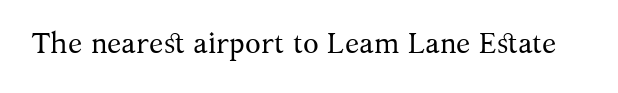
{"serif": "yes", "italic": "no", "bold": "no", "weight": "regular", "width": "normal", "stroke_contrast": "medium", "x_height": "medium", "monospaced": "no", "underline": "no", "letter_spacing": "normal", "letter_spacing_em": 0.0, "glyph_px": 29}
